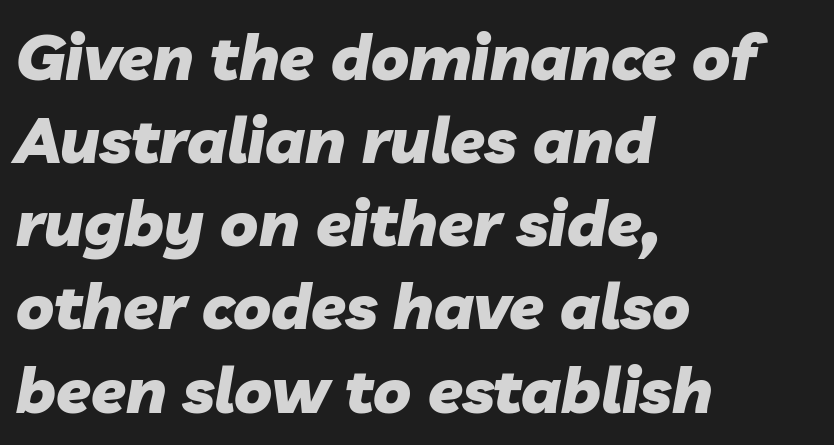
The image shows 63 px heavy type, italic (leaning right); set left-aligned, normal line spacing (1.32x), normal letter spacing, not underlined; low stroke contrast and a medium x-height.
